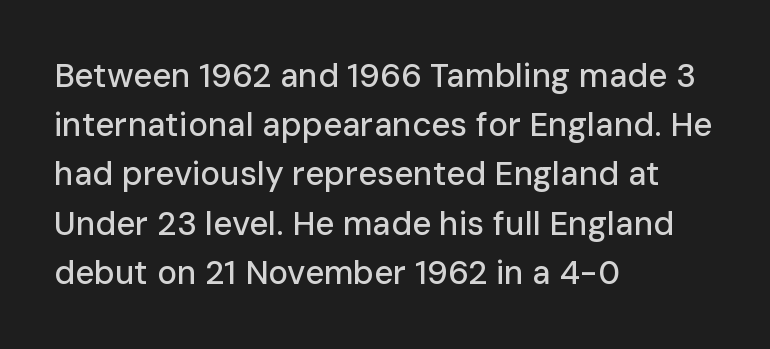
The passage shown has conventional tracking throughout. Varying glyph widths throughout — classic text-font behaviour. Posture: vertical. Vertical spacing — default. Nothing sits at the stroke ends, so this counts as sans-serif. This rendering features lettering with no underline.
